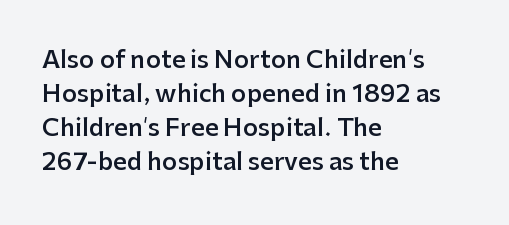
Q: Is the text bold? A: Semi-bold.
Q: Is the text italic (slanted)? A: No, it is upright.
Q: Is the text underlined? A: No.
Q: How is the paragraph aligned? A: Left-aligned.
Q: Is the spacing between letters normal or unusually wide? A: Normal.
Q: Is the spacing between lines tight, normal or loose? A: Normal.
